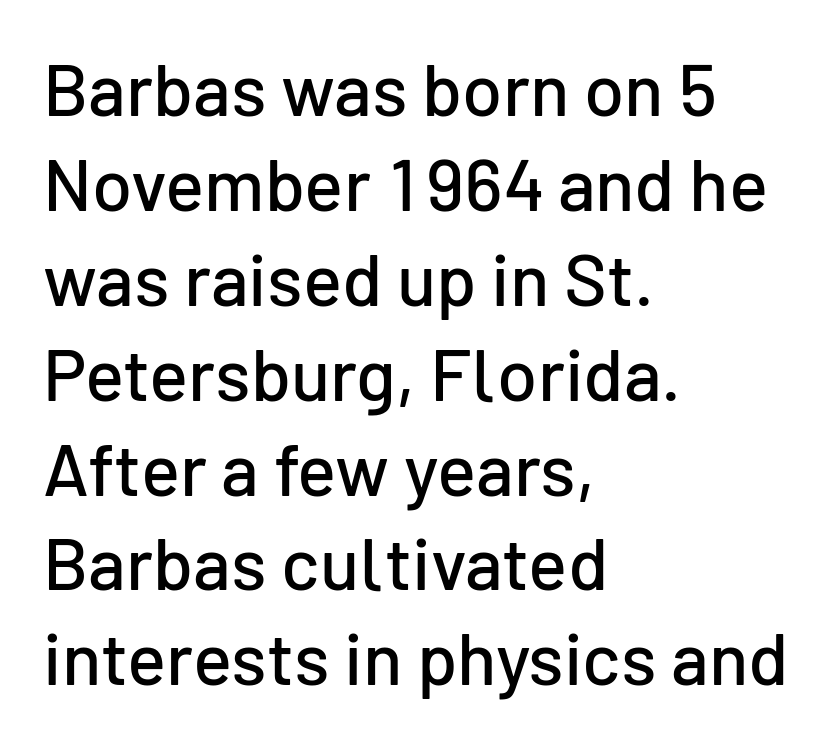
The image shows 73 px sans-serif type, upright; set left-aligned, normal line spacing (1.3x), normal letter spacing, not underlined; low stroke contrast and a medium x-height.
